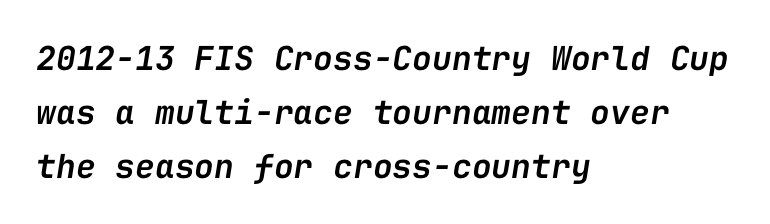
The image shows 33 px semibold type, italic (leaning right), monospaced; set left-aligned, normal line spacing (1.63x), normal letter spacing, not underlined; low stroke contrast and a medium x-height.
